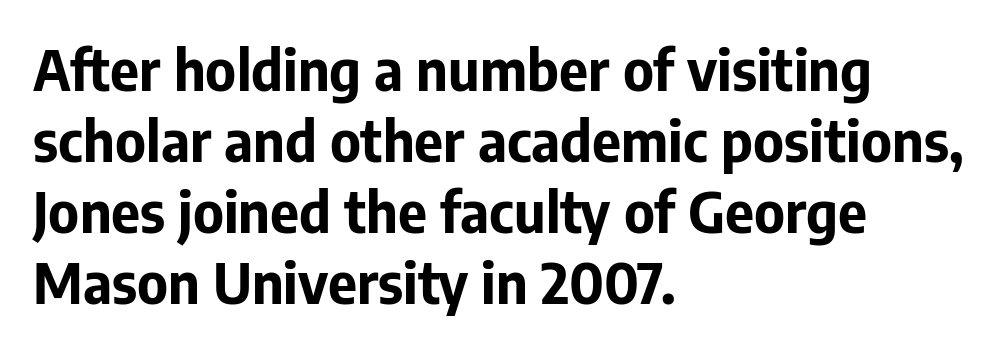
Q: Is the text bold? A: Yes.
Q: Is the text italic (slanted)? A: No, it is upright.
Q: Is the typeface a serif or a sans-serif typeface? A: Sans-serif.
Q: Is the text underlined? A: No.
Q: How is the paragraph aligned? A: Left-aligned.
Q: Is the spacing between letters normal or unusually wide? A: Normal.
Q: Is the spacing between lines tight, normal or loose? A: Normal.
Q: Width (condensed, normal, or wide)? A: Normal.
Q: Stroke contrast? A: Low.
Q: x-height? A: Medium.
Q: Monospaced? A: No.
